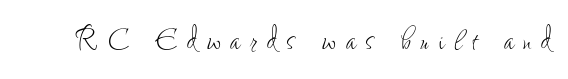
{"bold": "no", "weight": "thin", "width": "condensed", "stroke_contrast": "low", "x_height": "small", "monospaced": "no", "underline": "no", "letter_spacing": "wide", "letter_spacing_em": 0.26, "glyph_px": 37}
